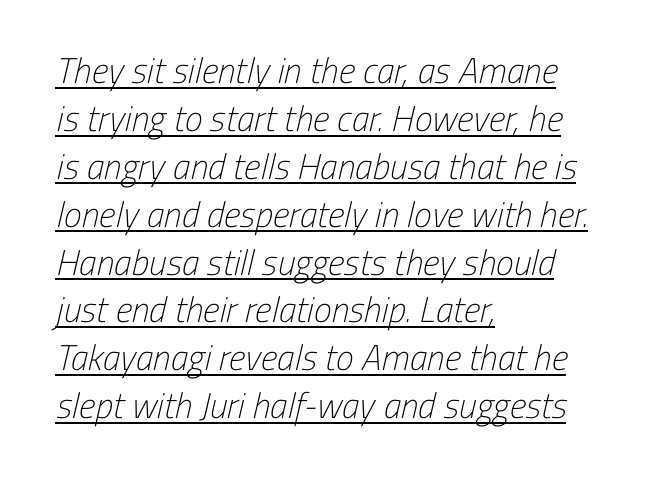
The image shows 36 px light, condensed sans-serif type; set left-aligned, normal line spacing (1.33x), normal letter spacing, underlined; low stroke contrast and a medium x-height.
